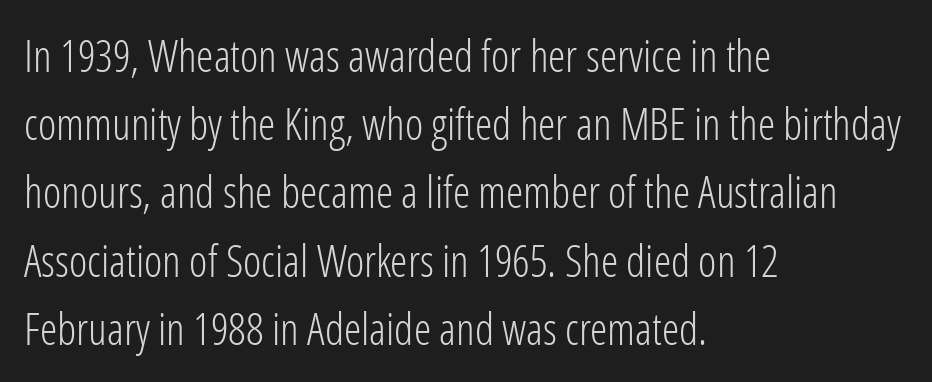
{"serif": "no", "italic": "no", "bold": "no", "weight": "light", "width": "condensed", "stroke_contrast": "low", "x_height": "medium", "monospaced": "no", "underline": "no", "align": "left", "line_spacing": "normal", "line_spacing_ratio": 1.55, "letter_spacing": "normal", "letter_spacing_em": 0.0, "glyph_px": 44}
